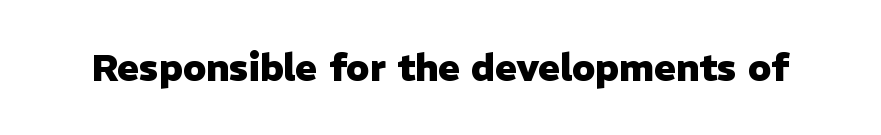
Character widths vary here, with narrow letters taking less room than wide ones. To sum up the face: it is a sans, with no serifs. A clean baseline with only descenders dipping below it. Its strokes are broad and dark, the hallmark of bold type. Caption: standard tracking, unaltered.
